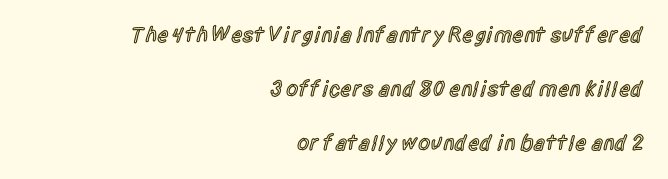
The letters are semibold — heavier than regular but short of a full bold. Each line ends at the same right margin while the left side varies. The foot of each line stays bare and open.
